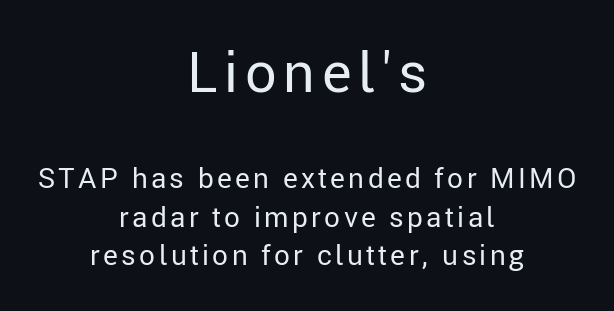
{"serif": "no", "italic": "no", "bold": "no", "weight": "regular", "width": "normal", "stroke_contrast": "low", "x_height": "medium", "monospaced": "no", "underline": "no", "align": "center", "line_spacing": "normal", "line_spacing_ratio": 1.39, "larger_block": "first", "size_ratio": 2.0, "glyph_px": 56}
